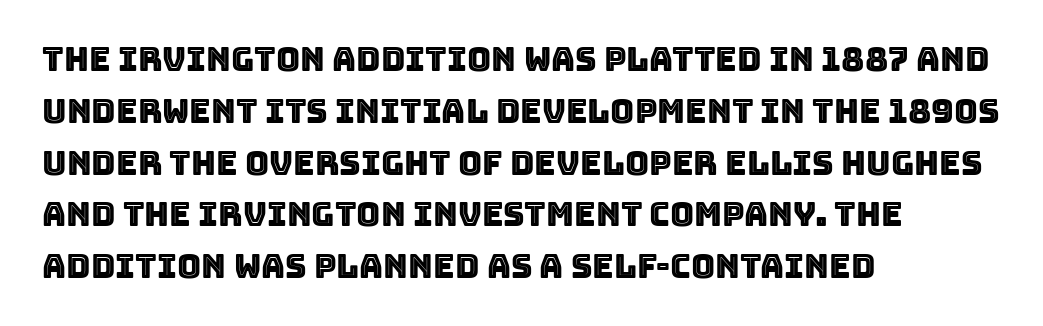
{"italic": "no", "width": "normal", "x_height": "large", "monospaced": "no", "underline": "no", "align": "left", "line_spacing": "normal", "line_spacing_ratio": 1.57, "letter_spacing": "normal", "letter_spacing_em": 0.0, "glyph_px": 33}
